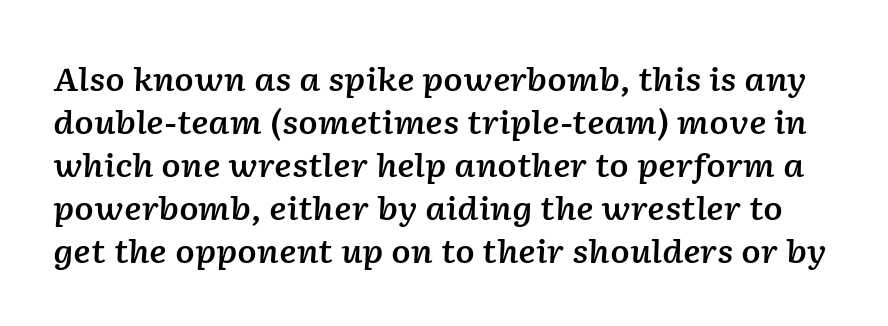
The image shows 32 px semibold type, italic (leaning right); set normal line spacing (1.34x), normal letter spacing, not underlined; low stroke contrast and a medium x-height.
